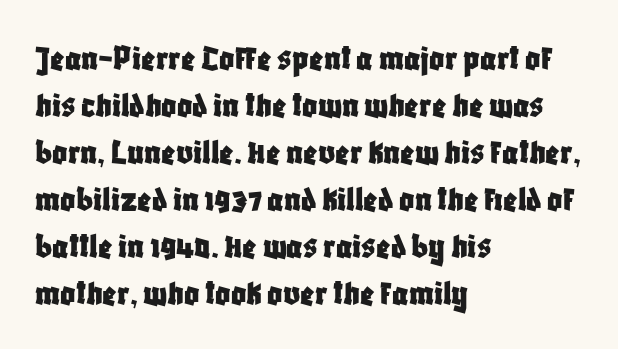
{"serif": "no", "italic": "no", "width": "condensed", "stroke_contrast": "low", "x_height": "large", "monospaced": "no", "underline": "no", "align": "left", "line_spacing": "normal", "line_spacing_ratio": 1.27, "letter_spacing": "normal", "letter_spacing_em": 0.0, "glyph_px": 37}
